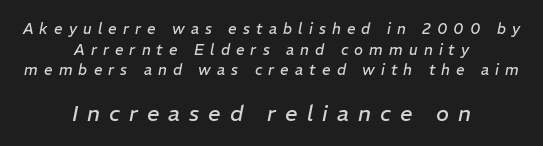
The image shows 22 px text type, italic (leaning right); set centered, normal line spacing (1.38x), unusually wide letter spacing (+0.41 em), not underlined; the second (bottom) block is 1.47x larger.
